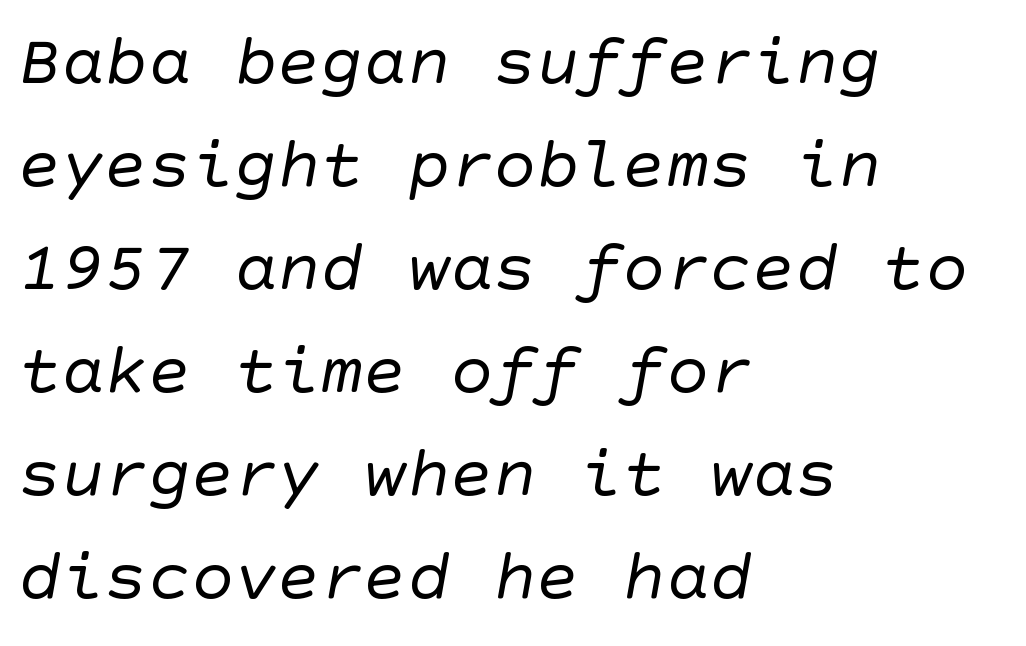
{"serif": "no", "bold": "no", "weight": "regular", "width": "normal", "stroke_contrast": "low", "x_height": "large", "underline": "no", "align": "left", "line_spacing": "normal", "line_spacing_ratio": 1.43, "letter_spacing": "normal", "letter_spacing_em": 0.0, "glyph_px": 72}
